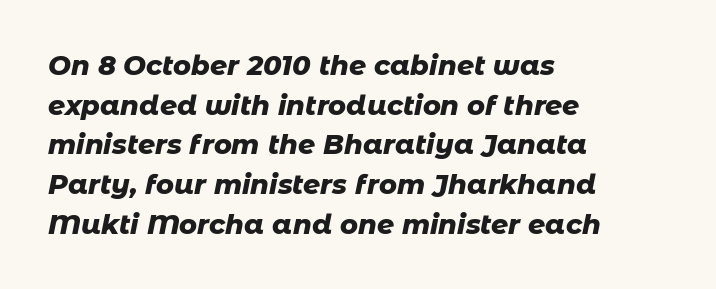
{"italic": "yes", "lean": "right", "slant_degrees": 11, "bold": "yes", "underline": "no", "align": "left", "line_spacing": "normal", "line_spacing_ratio": 1.47, "letter_spacing": "normal", "letter_spacing_em": 0.0, "glyph_px": 27}
